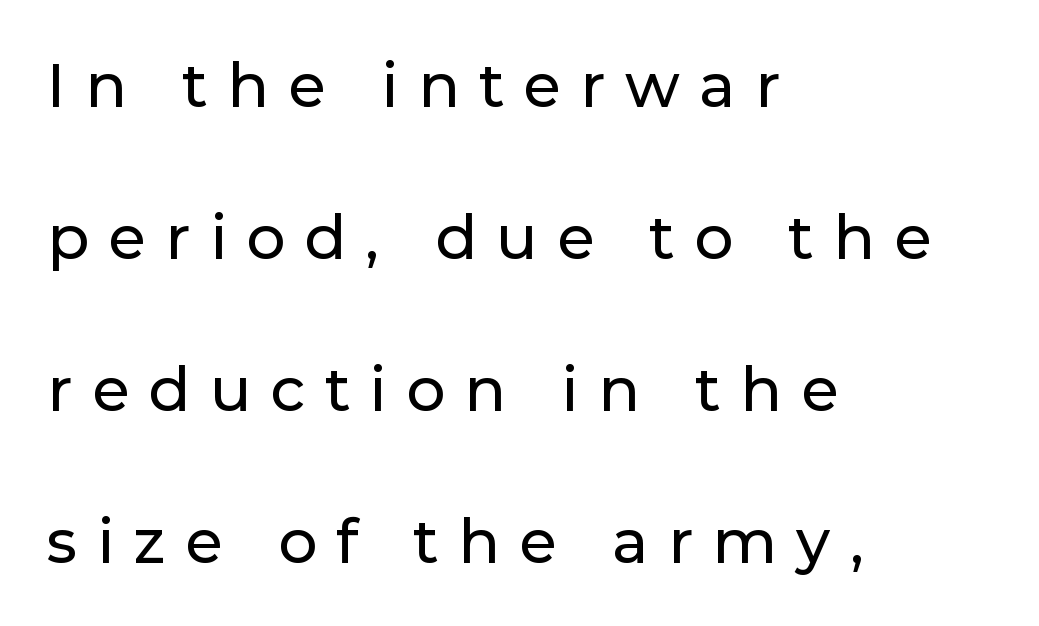
The font's upright variant was chosen for this text. Honestly, the letter spacing is so wide it's the main thing you notice. The type family on display is of the sans-serif kind. Any mark beneath the type? The region is blank. Line spacing here is loose.
